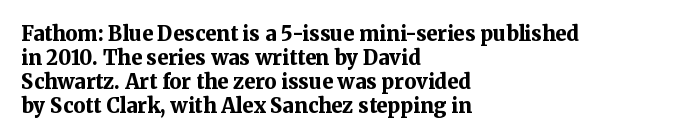
Q: Is the text bold? A: Yes.
Q: Is the text italic (slanted)? A: No, it is upright.
Q: Is the text underlined? A: No.
Q: How is the paragraph aligned? A: Left-aligned.
Q: Is the spacing between letters normal or unusually wide? A: Normal.
